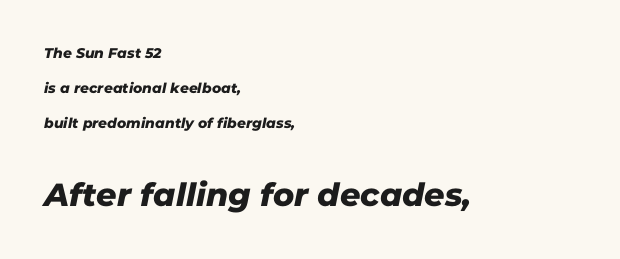
{"serif": "no", "width": "normal", "stroke_contrast": "low", "x_height": "medium", "monospaced": "no", "underline": "no", "align": "left", "line_spacing": "loose", "line_spacing_ratio": 2.5, "letter_spacing": "normal", "letter_spacing_em": 0.0, "larger_block": "second", "size_ratio": 2.29, "glyph_px": 32}
